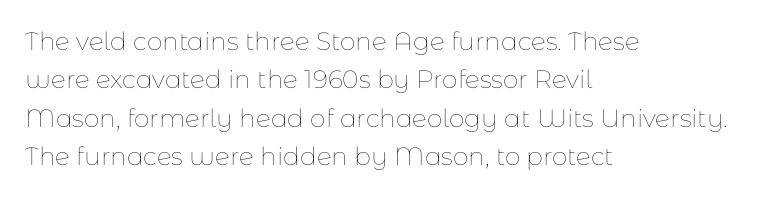
Q: Is the text bold? A: No.
Q: Is the text italic (slanted)? A: No, it is upright.
Q: Is the text underlined? A: No.
Q: How is the paragraph aligned? A: Left-aligned.
Q: Is the spacing between letters normal or unusually wide? A: Normal.
Q: Is the spacing between lines tight, normal or loose? A: Normal.
